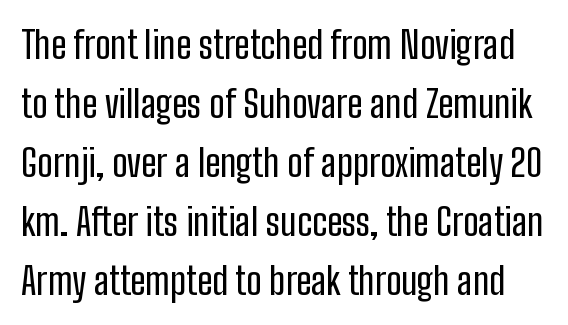
The image shows 38 px condensed sans-serif type, upright; set normal line spacing (1.55x), normal letter spacing, not underlined; low stroke contrast and a medium x-height.
